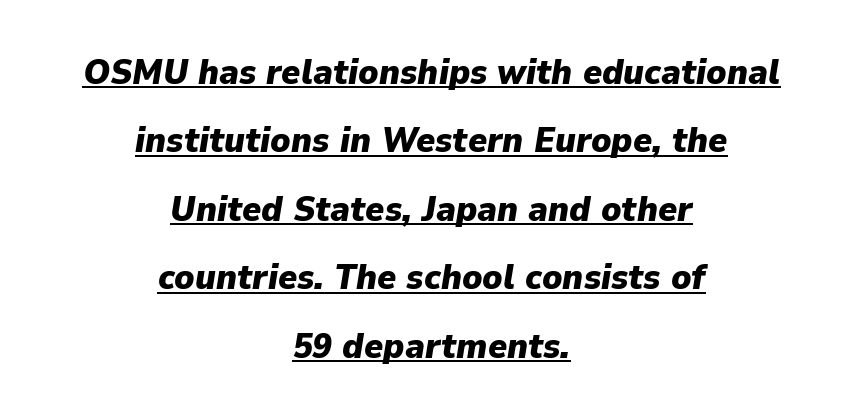
Somebody hit Ctrl+U on this one — the words are underlined. Leading is clearly above the norm, producing a sparse column. The rag falls on both sides of this text block equally. Spacing verdict: proportional, widths tailored to each character.
